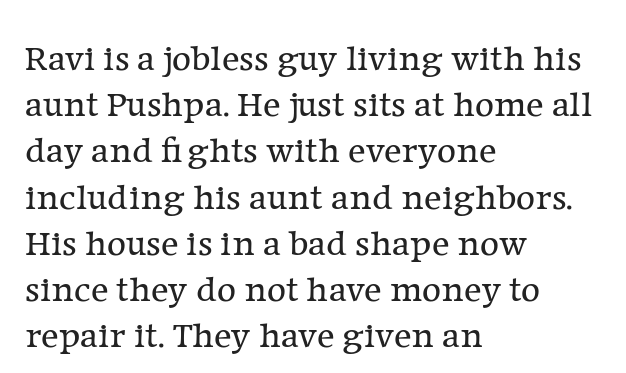
Each line starts at the same left margin while the right side varies. The weight would be labelled regular, book, light, or lighter still. Designer's note — italics off, roman on. These lines are composed in type with serifs.
